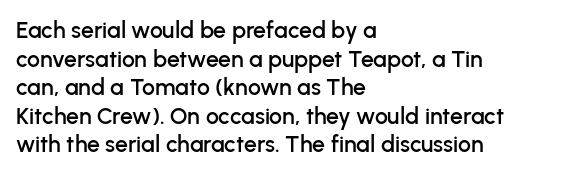
The image shows 23 px text type, upright; set left-aligned, line spacing 1.24x, normal letter spacing, not underlined.
